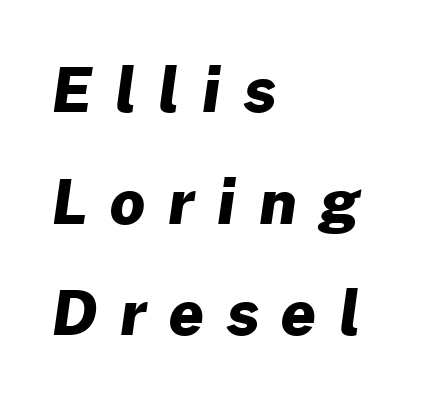
One-word summary of the alignment: left. Strong, thick strokes mark this as bold type. Think of a printed novel: that variable character pitch is what you see here. Is this a sans? Yes — the strokes have no serifs. Clear beneath every line of the passage. Tracking value appears strongly positive — letters spread wide.
